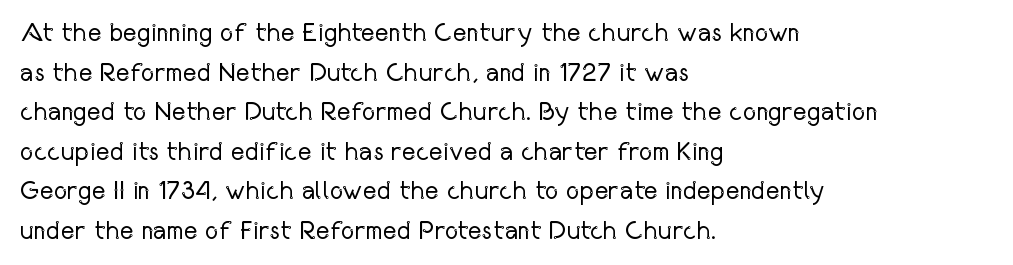
{"italic": "no", "bold": "no", "underline": "no", "align": "left", "line_spacing": "normal", "line_spacing_ratio": 1.52, "letter_spacing": "normal", "letter_spacing_em": 0.0, "glyph_px": 26}
